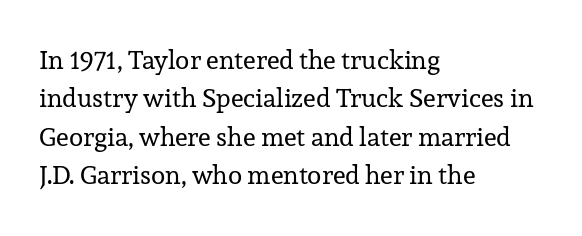
Q: Is the text bold? A: No.
Q: Is the text italic (slanted)? A: No, it is upright.
Q: Is the text underlined? A: No.
Q: How is the paragraph aligned? A: Left-aligned.
Q: Is the spacing between letters normal or unusually wide? A: Normal.
Q: Is the spacing between lines tight, normal or loose? A: Normal.
